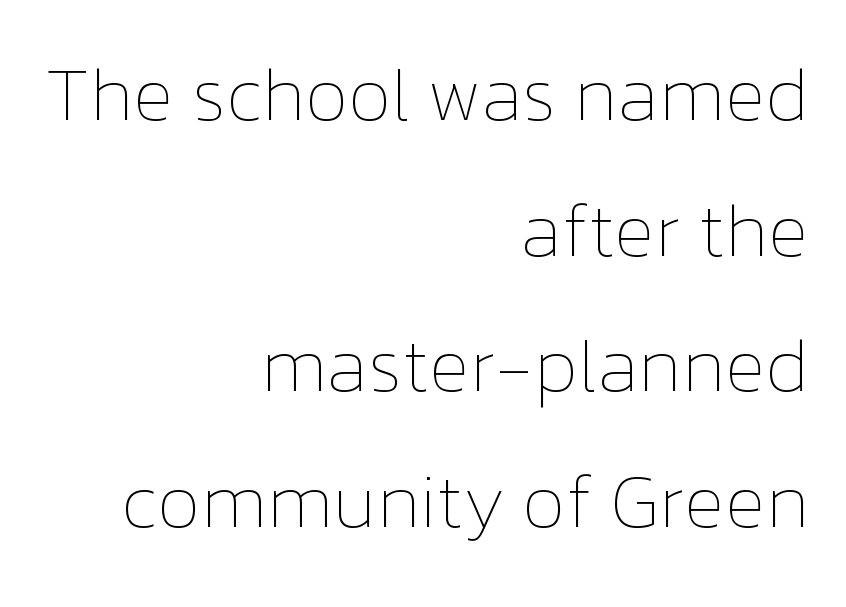
{"italic": "no", "bold": "no", "weight": "thin", "width": "normal", "stroke_contrast": "low", "x_height": "medium", "monospaced": "no", "underline": "no", "align": "right", "line_spacing_ratio": 1.81, "letter_spacing": "normal", "letter_spacing_em": 0.0, "glyph_px": 75}
